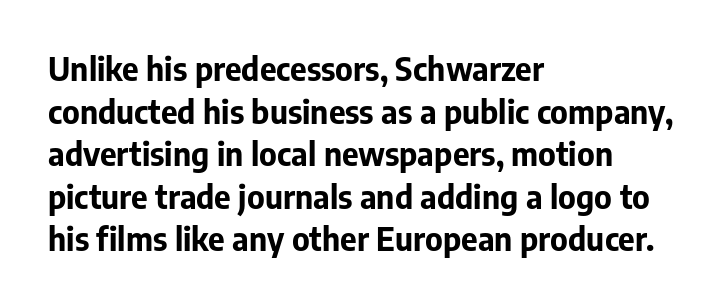
The image shows 32 px bold sans-serif type, upright; set left-aligned, normal line spacing (1.33x), normal letter spacing, not underlined; low stroke contrast and a medium x-height.
